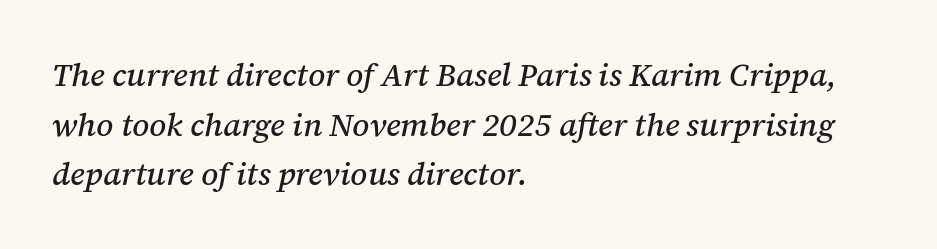
Q: Is the text italic (slanted)? A: Yes, it leans right by about 12 degrees.
Q: Is the typeface a serif or a sans-serif typeface? A: Serif.
Q: Is the text underlined? A: No.
Q: How is the paragraph aligned? A: Left-aligned.
Q: Is the spacing between letters normal or unusually wide? A: Normal.
Q: Is the spacing between lines tight, normal or loose? A: Normal.
Q: Width (condensed, normal, or wide)? A: Normal.
Q: Stroke contrast? A: Medium.
Q: x-height? A: Medium.
Q: Monospaced? A: No.
